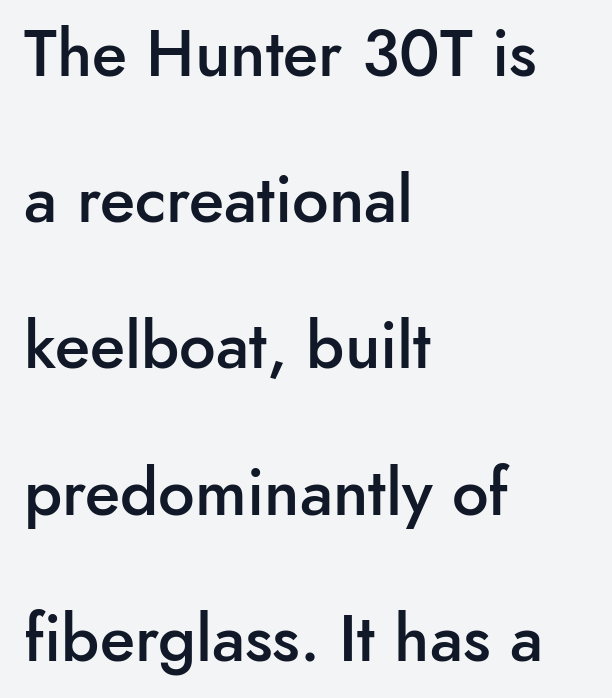
The letters stand upright; this is a roman face. The rendering uses a large line-height, opening up the rows. If you drew a ruler down the left edge, every line would touch it. The glyphs are unaccompanied by any horizontal stroke below them.
